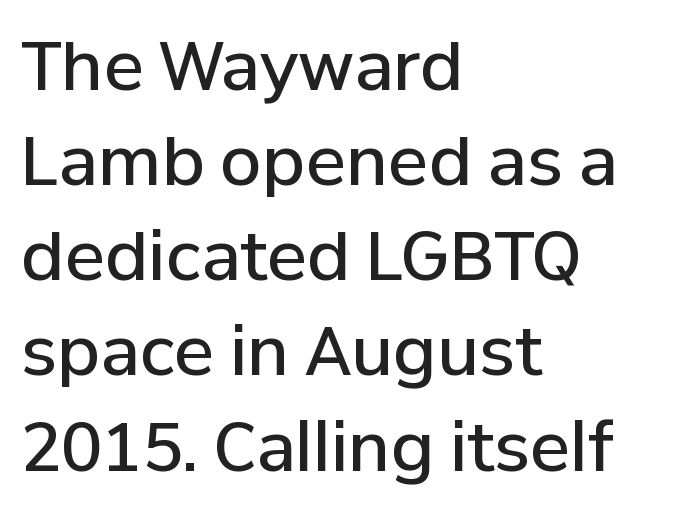
These lines are rendered in a variable-pitch font. The lettering stays uniformly vertical, giving the passage a roman look. The lines in this sample share a left origin and differ only in where they stop. Examine the stroke ends and you'll find no serifs.
